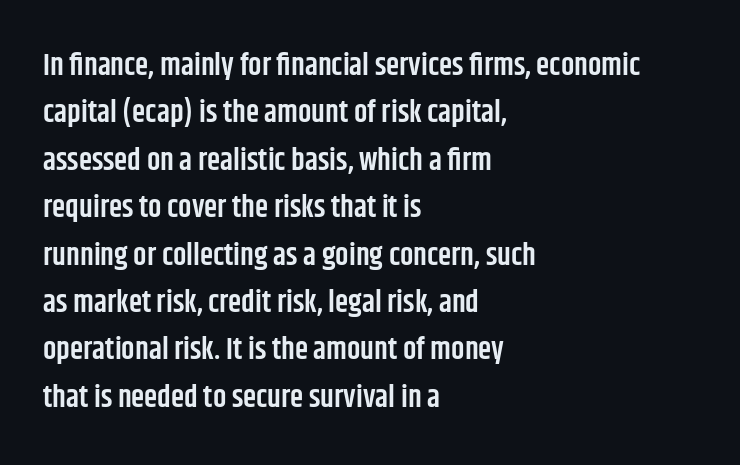
{"serif": "no", "italic": "no", "bold": "semi", "weight": "semibold", "width": "condensed", "stroke_contrast": "low", "x_height": "large", "monospaced": "no", "underline": "no", "align": "left", "line_spacing": "normal", "line_spacing_ratio": 1.58, "letter_spacing": "normal", "letter_spacing_em": 0.0, "glyph_px": 30}
